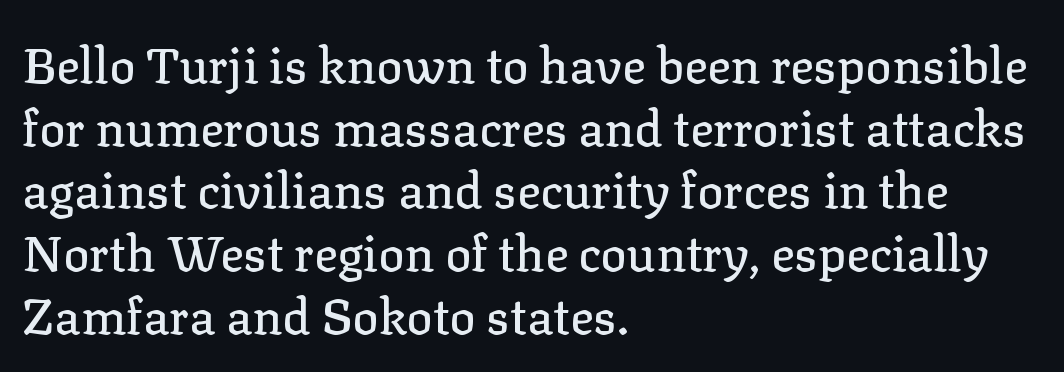
The image shows 49 px serif type, upright; set left-aligned, normal line spacing (1.28x), normal letter spacing, not underlined; low stroke contrast and a medium x-height.
